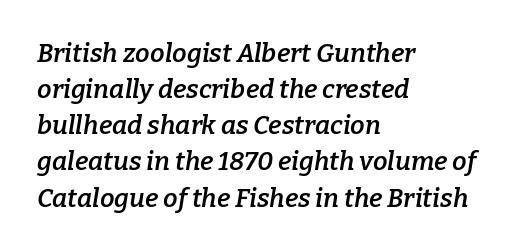
{"italic": "yes", "lean": "right", "slant_degrees": 9, "bold": "semi", "underline": "no", "align": "left", "line_spacing": "normal", "line_spacing_ratio": 1.39, "letter_spacing": "normal", "letter_spacing_em": 0.0, "glyph_px": 26}
